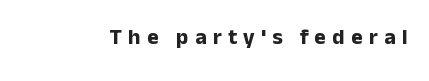
The image shows 22 px bold type, upright; set unusually wide letter spacing (+0.29 em), not underlined.
